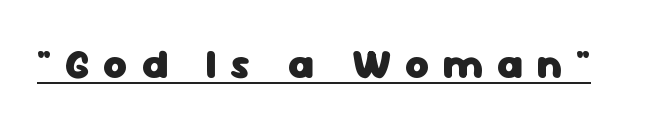
The type sits square on the baseline with zero lean. Nope, no serifs anywhere on these letters. This is heavy type, rendered in bold. You can see a thin bar hugging the bottom of the glyphs. Letter spacing: wide. The passage shown is typed in a proportional face where columns would drift.
